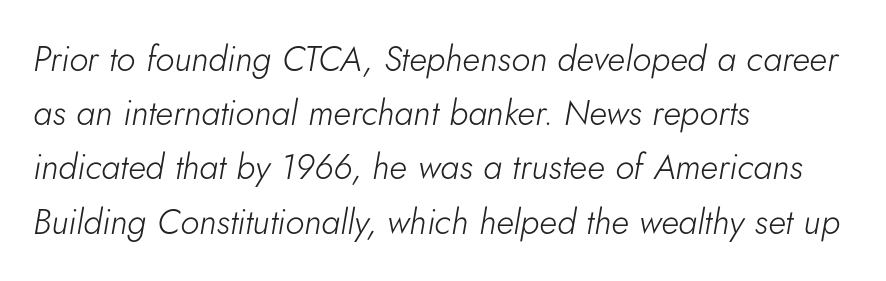
Q: Is the text bold? A: No.
Q: Is the text italic (slanted)? A: Yes, it leans right by about 5 degrees.
Q: Is the text underlined? A: No.
Q: How is the paragraph aligned? A: Left-aligned.
Q: Is the spacing between letters normal or unusually wide? A: Normal.
Q: Is the spacing between lines tight, normal or loose? A: Normal.
Q: Width (condensed, normal, or wide)? A: Normal.
Q: Stroke contrast? A: Low.
Q: x-height? A: Small.
Q: Monospaced? A: No.
